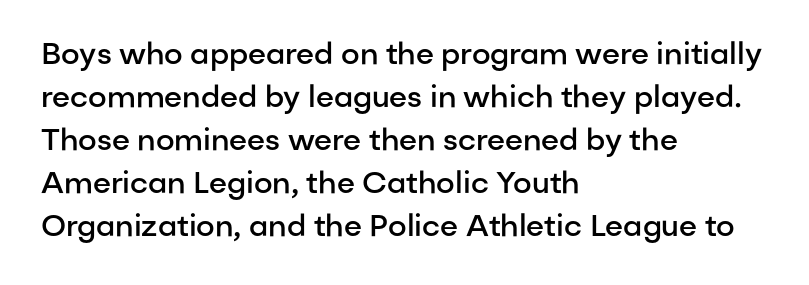
Q: Is the text bold? A: Semi-bold.
Q: Is the text italic (slanted)? A: No, it is upright.
Q: Is the typeface a serif or a sans-serif typeface? A: Sans-serif.
Q: Is the text underlined? A: No.
Q: How is the paragraph aligned? A: Left-aligned.
Q: Is the spacing between letters normal or unusually wide? A: Normal.
Q: Is the spacing between lines tight, normal or loose? A: Normal.
Q: Width (condensed, normal, or wide)? A: Normal.
Q: Stroke contrast? A: Low.
Q: x-height? A: Medium.
Q: Monospaced? A: No.
